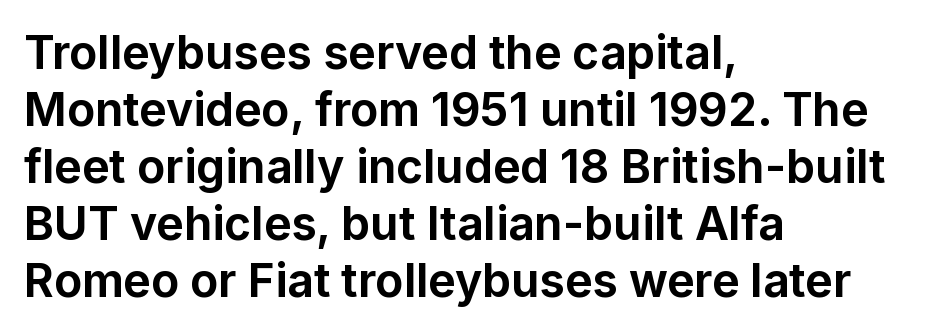
The image shows 46 px bold sans-serif type, upright; set left-aligned, line spacing 1.24x, normal letter spacing, not underlined; low stroke contrast and a medium x-height.
